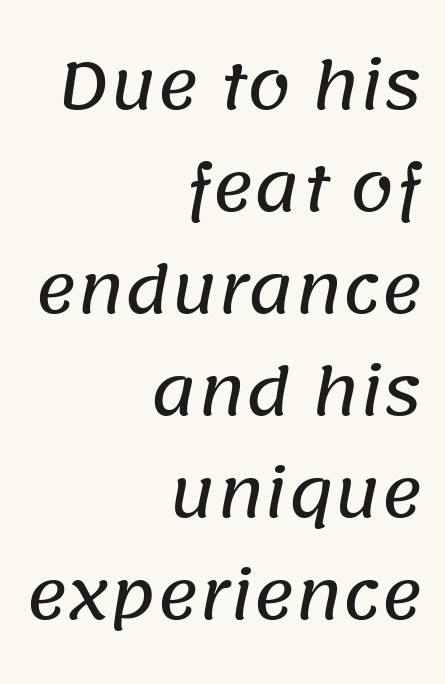
The image shows 63 px sans-serif type; set right-aligned, normal line spacing (1.62x), normal letter spacing, not underlined; low stroke contrast and a large x-height.
